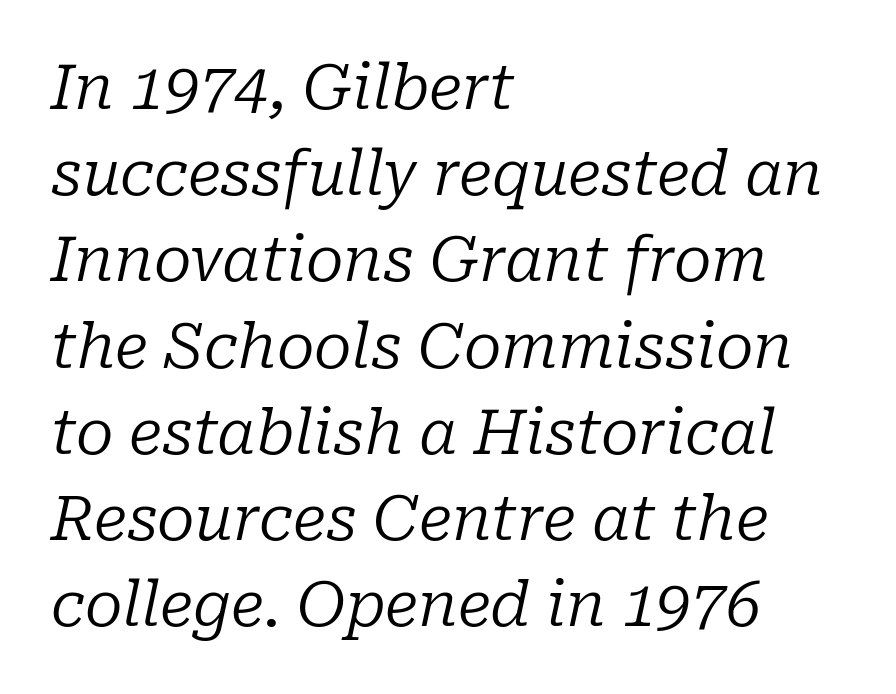
The image shows 62 px regular-weight serif type, italic (leaning right); set left-aligned, normal line spacing (1.39x), normal letter spacing, not underlined; low stroke contrast and a medium x-height.
